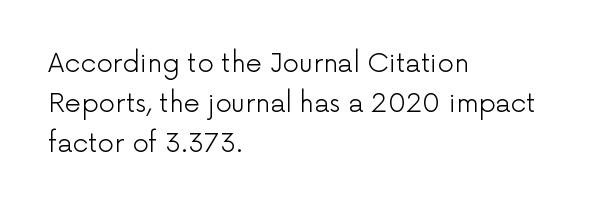
Q: Is the text bold? A: No.
Q: Is the text italic (slanted)? A: No, it is upright.
Q: Is the text underlined? A: No.
Q: How is the paragraph aligned? A: Left-aligned.
Q: Is the spacing between letters normal or unusually wide? A: Normal.
Q: Is the spacing between lines tight, normal or loose? A: Normal.
